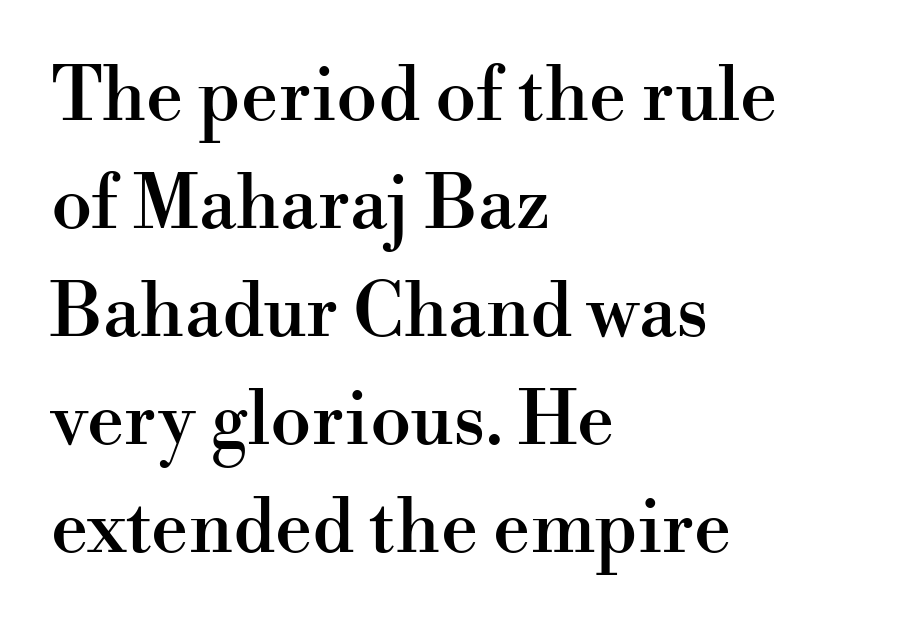
The face used here is proportionally spaced, like ordinary book or web type. One-word summary of the alignment: left. The space directly below the letters is spotless. Does the leading feel generous? No, just average. You can tell it's not italic because the verticals are truly vertical. No extra tracking has been applied to these lines.
